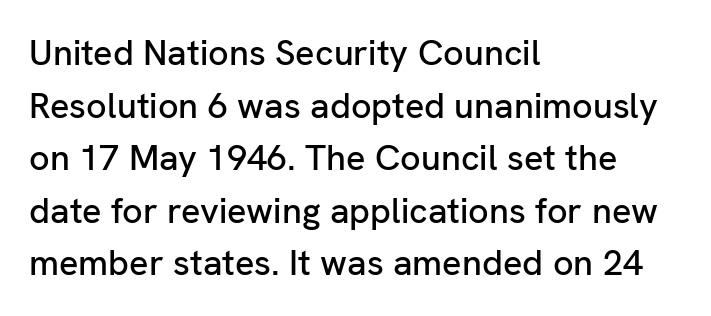
{"serif": "no", "italic": "no", "width": "normal", "stroke_contrast": "low", "x_height": "medium", "monospaced": "no", "underline": "no", "align": "left", "line_spacing": "normal", "line_spacing_ratio": 1.46, "letter_spacing": "normal", "letter_spacing_em": 0.0, "glyph_px": 36}
